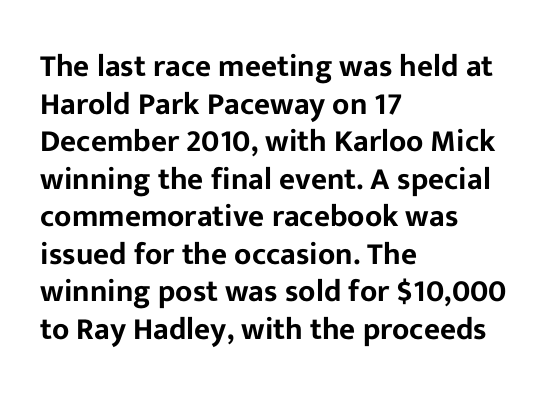
The lettering holds an erect, upright posture throughout. Teacher's note: observe the even left margin — that is flush-left alignment. Tracking here is standard; glyphs follow each other at the usual distance. The words here are not underlined. To sum up the face: it is a sans, with no serifs. Note the varied advance widths — an 'i' is clearly narrower than an 'm'.
